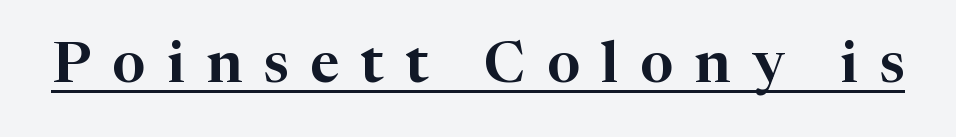
{"serif": "yes", "italic": "no", "width": "normal", "stroke_contrast": "high", "x_height": "medium", "monospaced": "no", "underline": "yes", "letter_spacing": "wide", "letter_spacing_em": 0.37, "glyph_px": 58}
